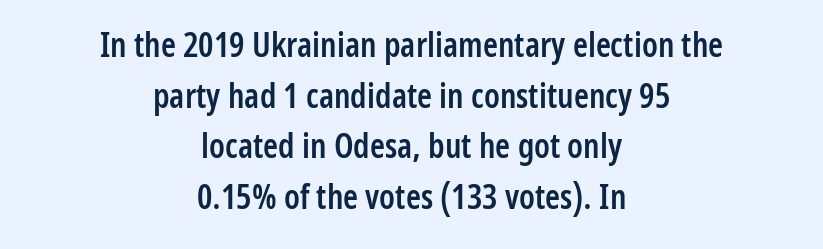
The image shows 34 px semibold, condensed sans-serif type, upright; set centered, normal line spacing (1.49x), normal letter spacing, not underlined; low stroke contrast and a medium x-height.
